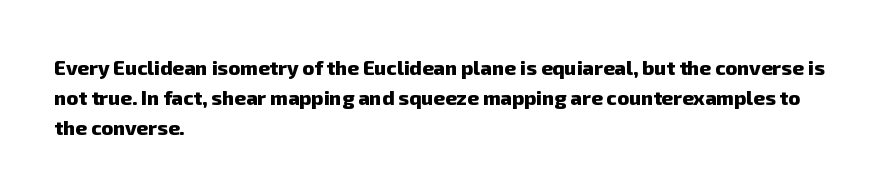
{"bold": "yes", "underline": "no", "align": "left", "line_spacing": "normal", "line_spacing_ratio": 1.49, "letter_spacing": "normal", "letter_spacing_em": 0.0, "glyph_px": 20}
